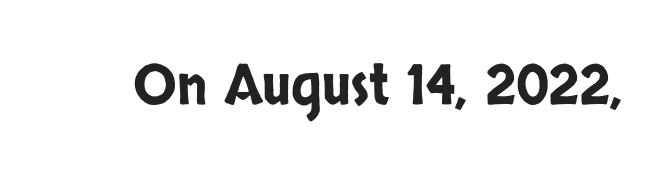
The image shows 55 px condensed sans-serif type, upright; set normal letter spacing, not underlined; low stroke contrast and a large x-height.
